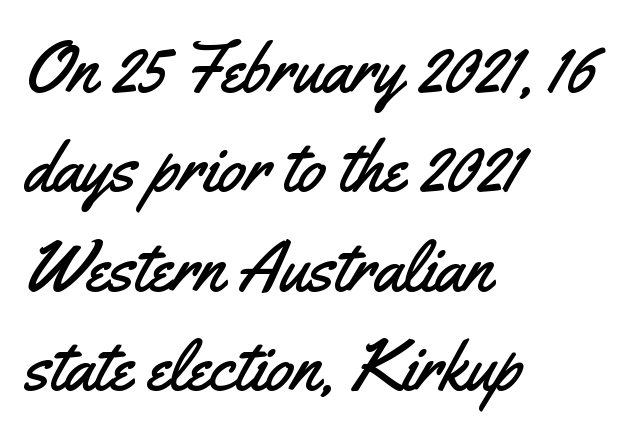
Q: Is the text italic (slanted)? A: Yes.
Q: Is the typeface a serif or a sans-serif typeface? A: Sans-serif.
Q: Is the text underlined? A: No.
Q: How is the paragraph aligned? A: Left-aligned.
Q: Is the spacing between letters normal or unusually wide? A: Normal.
Q: Is the spacing between lines tight, normal or loose? A: Normal.
Q: Width (condensed, normal, or wide)? A: Condensed.
Q: Stroke contrast? A: Medium.
Q: x-height? A: Small.
Q: Monospaced? A: No.
